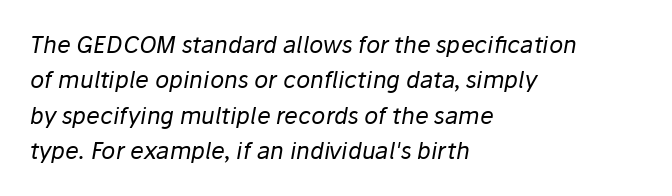
The whole block is typeset with a tilt. The space beneath each line is pristine and unruled. What stands out about the letter spacing? Nothing — it is the standard amount. This rendering uses left alignment, leaving the right contour irregular. Heaviness? Minimal to ordinary, like unemphasized prose. Normally led — the rows are evenly, conventionally spaced.
